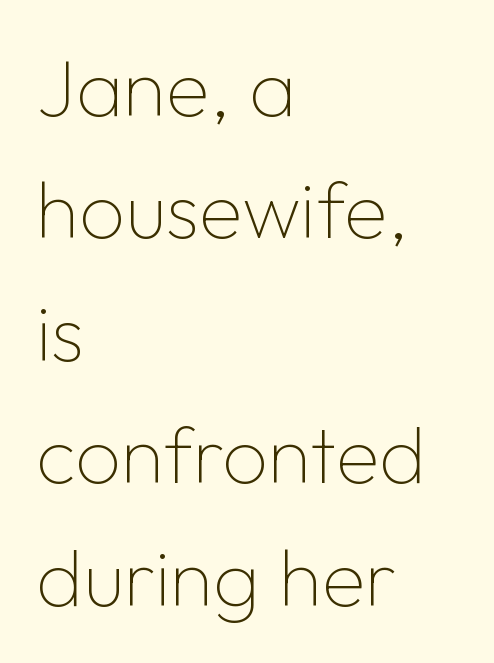
The axis of the letterforms is exactly vertical. The specimen omits any rule beneath the text block's lines. Horizontal alignment here is leftward, the default for most running prose. Regarding leading, the lines here are spaced in the standard way.
